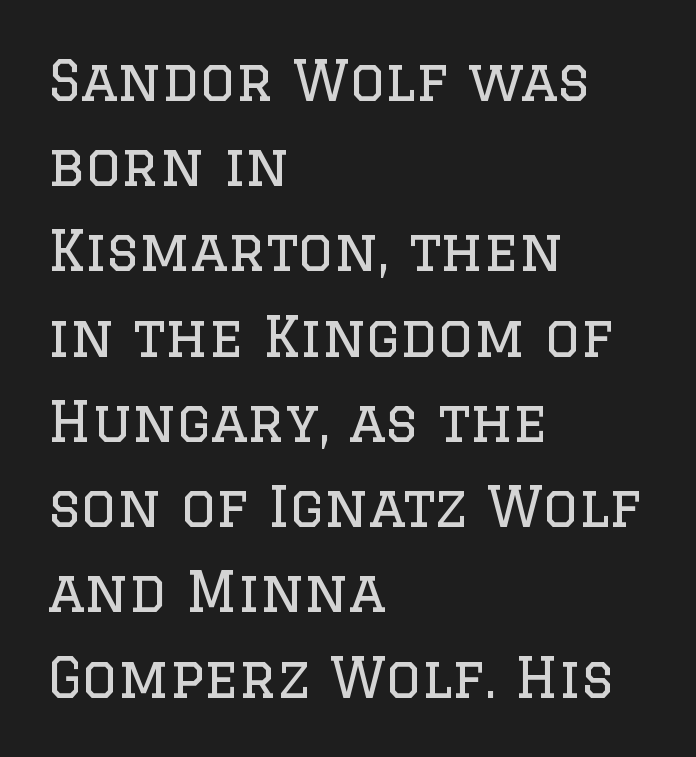
Clear beneath every line of the passage. The face used here is proportionally spaced, like ordinary book or web type. Style check: upright. Stems here are at most as thick as an everyday book face. Regarding serifs, this sample has them.
